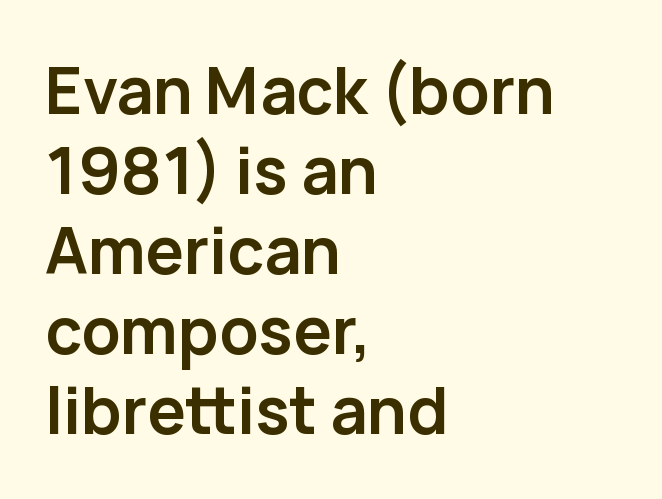
{"serif": "no", "italic": "no", "bold": "yes", "weight": "semibold", "width": "normal", "stroke_contrast": "low", "x_height": "medium", "monospaced": "no", "underline": "no", "align": "left", "line_spacing": "normal", "line_spacing_ratio": 1.25, "letter_spacing": "normal", "letter_spacing_em": 0.0, "glyph_px": 64}
